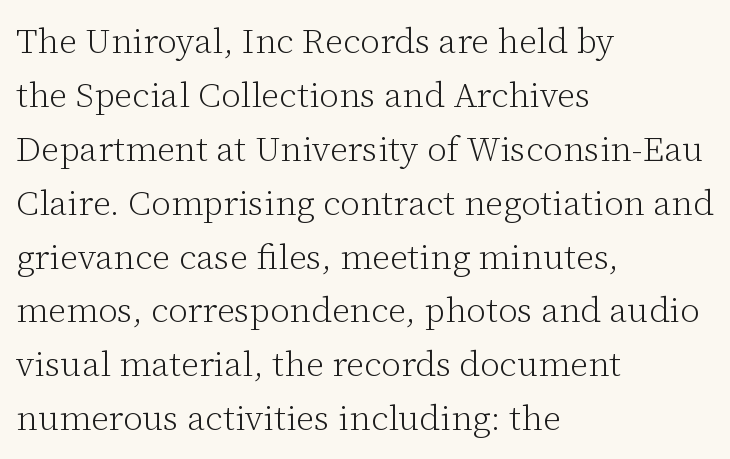
The image shows 35 px light serif type, upright; set left-aligned, normal line spacing (1.54x), normal letter spacing, not underlined; low stroke contrast and a medium x-height.
